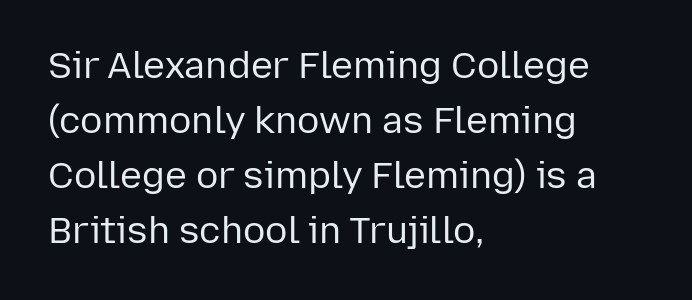
The image shows 37 px regular-weight sans-serif type, upright; set left-aligned, normal line spacing (1.49x), normal letter spacing, not underlined; low stroke contrast and a medium x-height.
